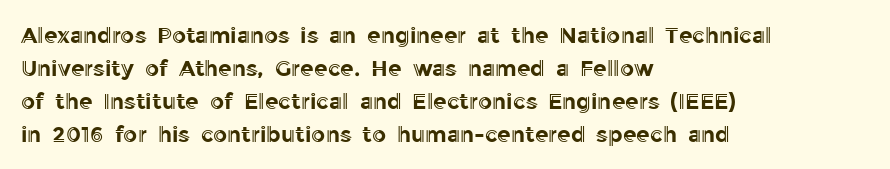
{"italic": "no", "underline": "no", "align": "left", "line_spacing": "normal", "line_spacing_ratio": 1.5, "letter_spacing": "normal", "letter_spacing_em": 0.0, "glyph_px": 22}
